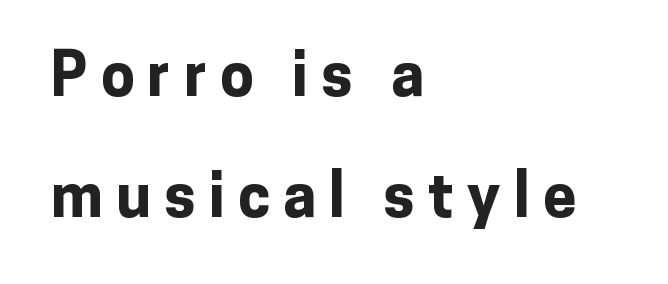
{"serif": "no", "italic": "no", "bold": "yes", "weight": "bold", "width": "normal", "stroke_contrast": "low", "x_height": "medium", "monospaced": "no", "underline": "no", "align": "left", "line_spacing": "loose", "line_spacing_ratio": 2.02, "letter_spacing": "wide", "letter_spacing_em": 0.22, "glyph_px": 60}
